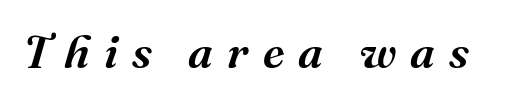
The typography opts for an oblique posture over an upright one. Bare-footed words on every line. The letterforms stand isolated, each surrounded by extra space. The rendering shows small feet on the letterforms — a serif design. Do the characters align in a grid? No, the font is proportional.
